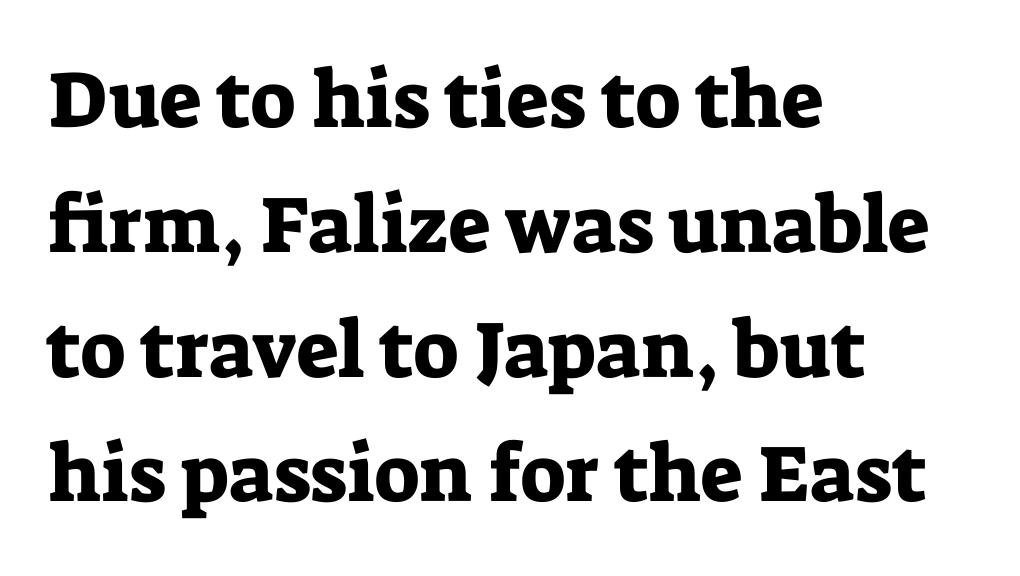
{"serif": "yes", "italic": "no", "width": "normal", "stroke_contrast": "low", "x_height": "medium", "monospaced": "no", "underline": "no", "align": "left", "line_spacing": "normal", "line_spacing_ratio": 1.56, "letter_spacing": "normal", "letter_spacing_em": 0.0, "glyph_px": 80}
